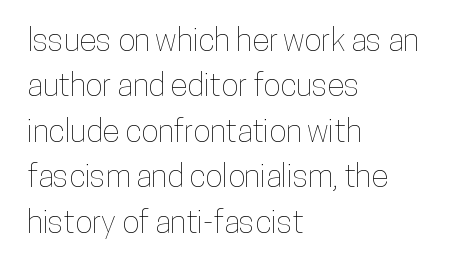
{"italic": "no", "width": "condensed", "stroke_contrast": "low", "x_height": "medium", "monospaced": "no", "underline": "no", "align": "left", "line_spacing": "normal", "line_spacing_ratio": 1.42, "letter_spacing": "normal", "letter_spacing_em": 0.0, "glyph_px": 32}
